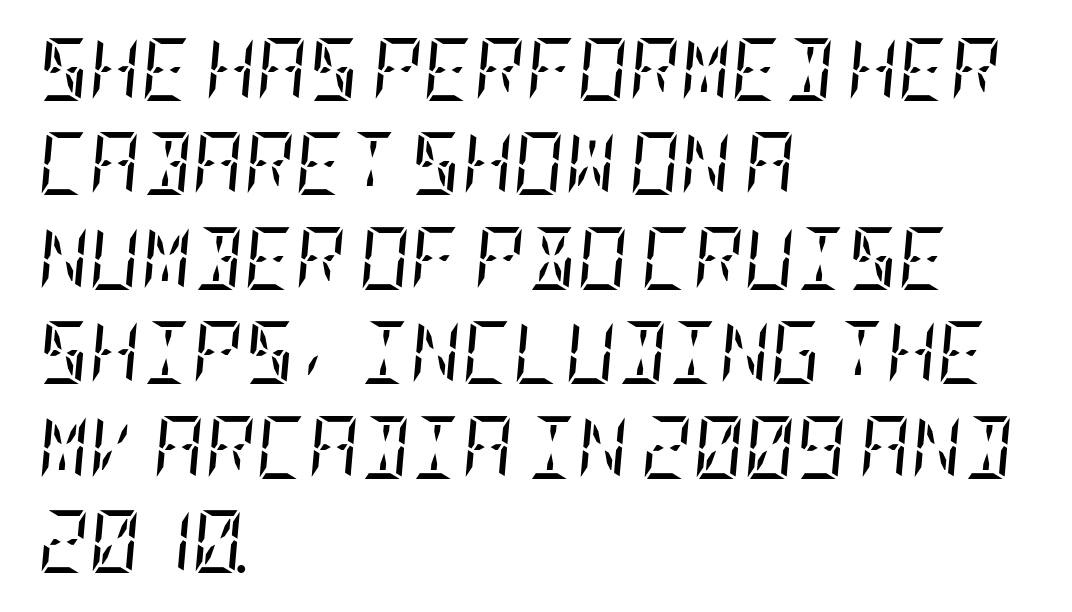
Q: Is the text bold? A: No.
Q: Is the text italic (slanted)? A: Yes, it leans right by about 5 degrees.
Q: Is the typeface a serif or a sans-serif typeface? A: Serif.
Q: Is the text underlined? A: No.
Q: How is the paragraph aligned? A: Left-aligned.
Q: Is the spacing between letters normal or unusually wide? A: Normal.
Q: Is the spacing between lines tight, normal or loose? A: Normal.
Q: Width (condensed, normal, or wide)? A: Condensed.
Q: Stroke contrast? A: Low.
Q: x-height? A: Large.
